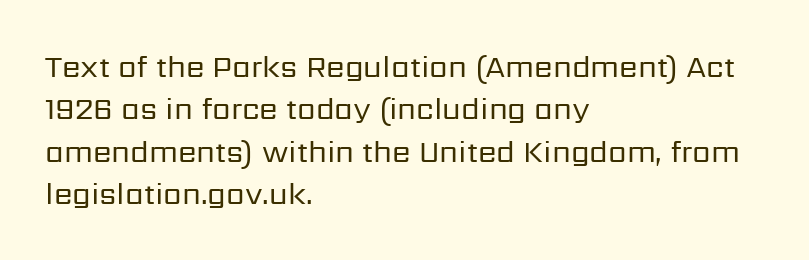
{"serif": "no", "italic": "no", "bold": "no", "weight": "regular", "width": "normal", "stroke_contrast": "low", "x_height": "medium", "monospaced": "no", "underline": "no", "align": "left", "line_spacing": "normal", "line_spacing_ratio": 1.41, "letter_spacing": "normal", "letter_spacing_em": 0.0, "glyph_px": 30}
